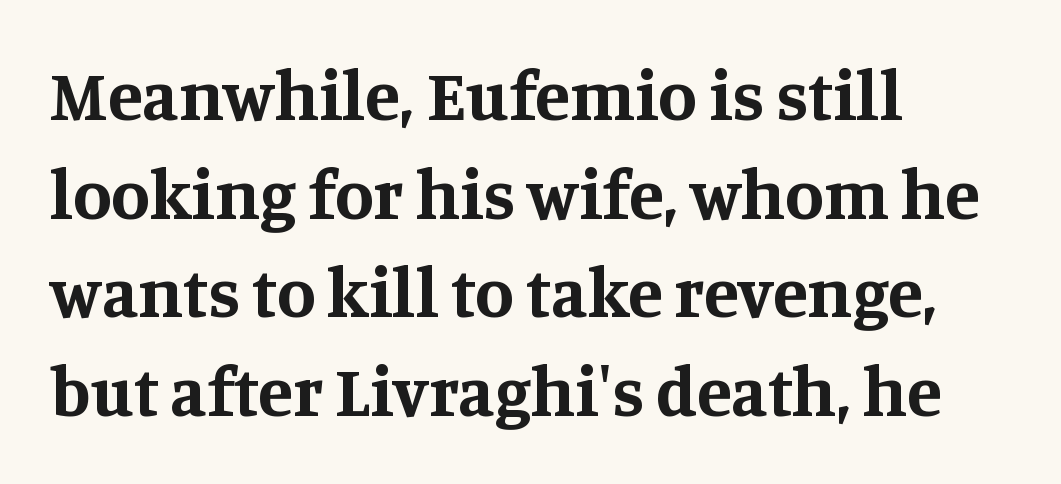
The image shows 71 px bold serif type, upright; set left-aligned, normal line spacing (1.39x), normal letter spacing, not underlined; medium stroke contrast and a large x-height.
